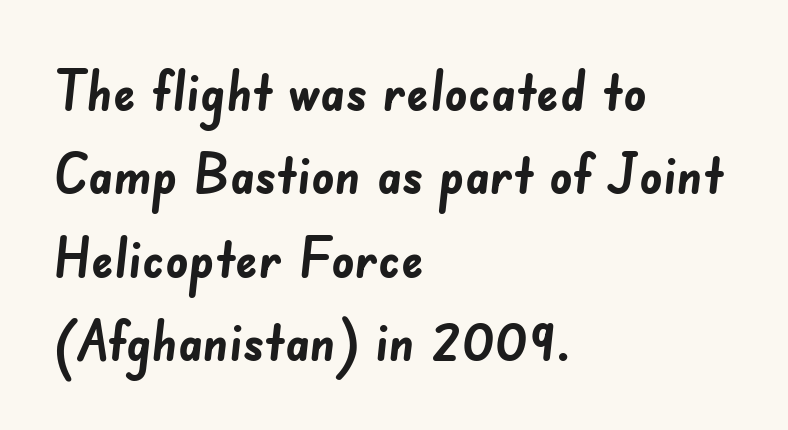
Q: Is the text bold? A: Yes.
Q: Is the typeface a serif or a sans-serif typeface? A: Sans-serif.
Q: Is the text underlined? A: No.
Q: How is the paragraph aligned? A: Left-aligned.
Q: Is the spacing between letters normal or unusually wide? A: Normal.
Q: Is the spacing between lines tight, normal or loose? A: Normal.
Q: Width (condensed, normal, or wide)? A: Normal.
Q: Stroke contrast? A: Low.
Q: x-height? A: Small.
Q: Monospaced? A: No.
